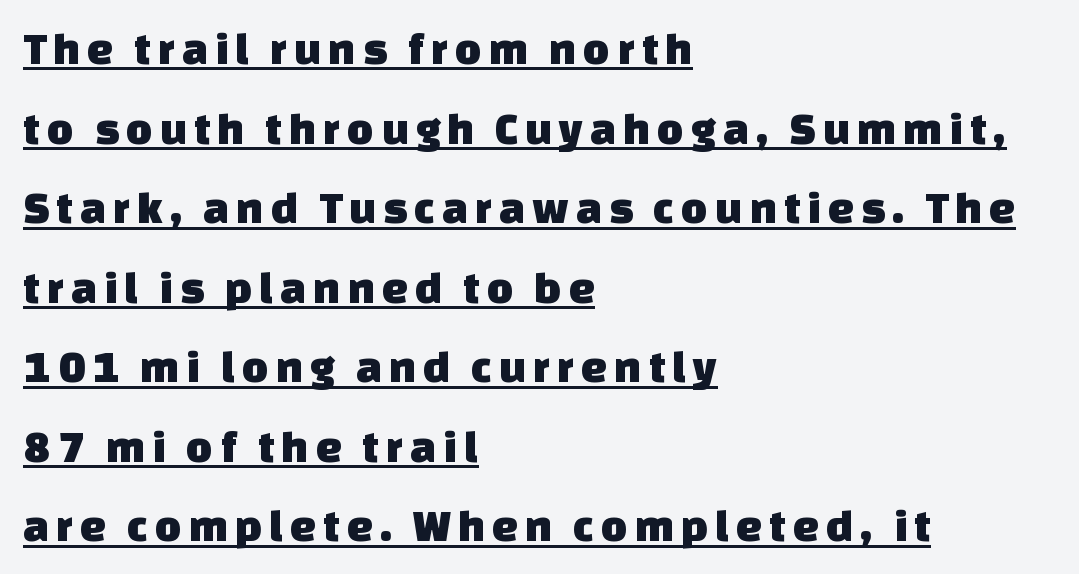
The glyphs are accompanied by a horizontal stroke just below them. Varying glyph widths throughout — classic text-font behaviour. Horizontally, the lines are justified to the leading edge only. Letterform terminals end flat and unadorned throughout the passage.
